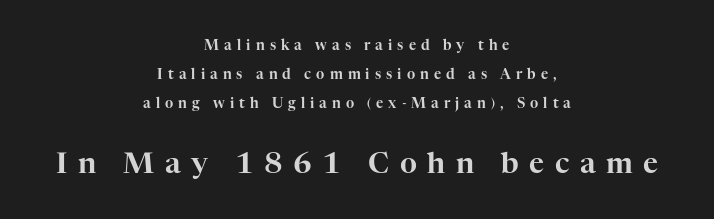
Q: Is the text italic (slanted)? A: No, it is upright.
Q: Is the typeface a serif or a sans-serif typeface? A: Serif.
Q: Is the text underlined? A: No.
Q: How is the paragraph aligned? A: Centered.
Q: Is the spacing between letters normal or unusually wide? A: Unusually wide.
Q: Is the spacing between lines tight, normal or loose? A: Loose.
Q: Which block of text is set in a larger size, the first (top) or the second (bottom)? A: The second (bottom) one.
Q: Width (condensed, normal, or wide)? A: Normal.
Q: Stroke contrast? A: High.
Q: x-height? A: Medium.
Q: Monospaced? A: No.
